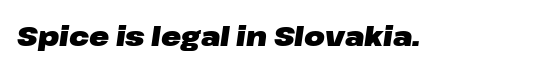
Q: Is the text bold? A: Yes.
Q: Is the text italic (slanted)? A: Yes, it leans right by about 8 degrees.
Q: Is the text underlined? A: No.
Q: Is the spacing between letters normal or unusually wide? A: Normal.
